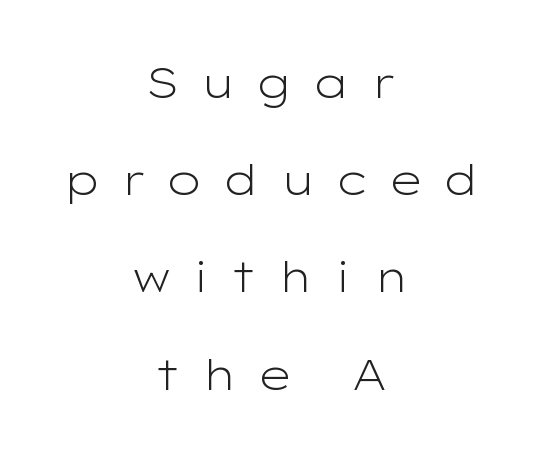
Q: Is the text bold? A: No.
Q: Is the text italic (slanted)? A: No, it is upright.
Q: Is the typeface a serif or a sans-serif typeface? A: Sans-serif.
Q: Is the text underlined? A: No.
Q: How is the paragraph aligned? A: Centered.
Q: Is the spacing between letters normal or unusually wide? A: Unusually wide.
Q: Is the spacing between lines tight, normal or loose? A: Loose.
Q: Width (condensed, normal, or wide)? A: Wide.
Q: Stroke contrast? A: Low.
Q: x-height? A: Medium.
Q: Monospaced? A: No.
